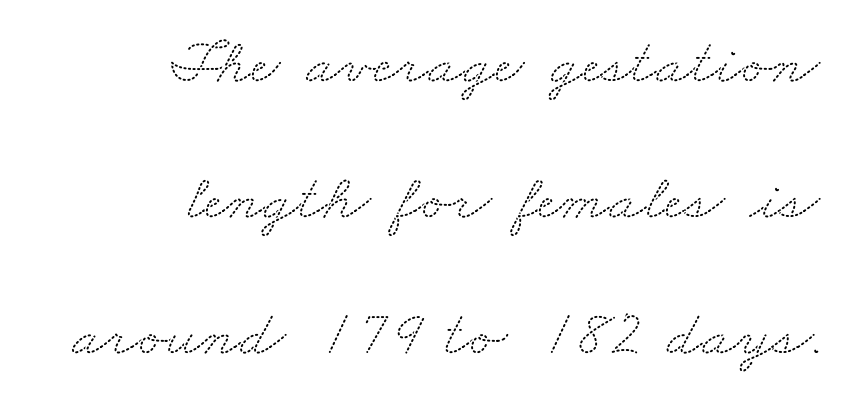
{"serif": "yes", "width": "wide", "stroke_contrast": "medium", "x_height": "small", "monospaced": "no", "underline": "no", "align": "right", "line_spacing": "loose", "line_spacing_ratio": 2.09, "letter_spacing": "normal", "letter_spacing_em": 0.0, "glyph_px": 65}
